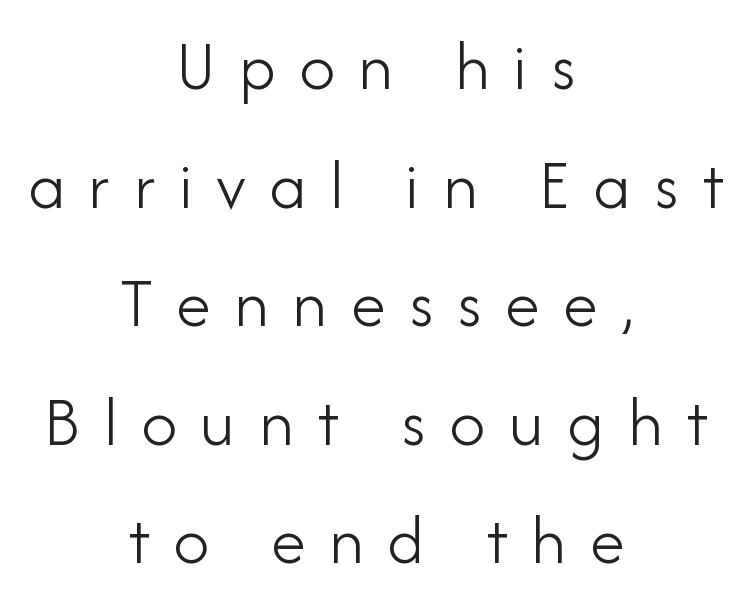
Descender tails drop into unmarked territory. Every character sits straight up, as roman type does. Heaviness? Minimal to ordinary, like unemphasized prose. How are the letters spaced? Widely, with obvious added tracking. The rendering uses a moderate line-height, typical for paragraphs.
